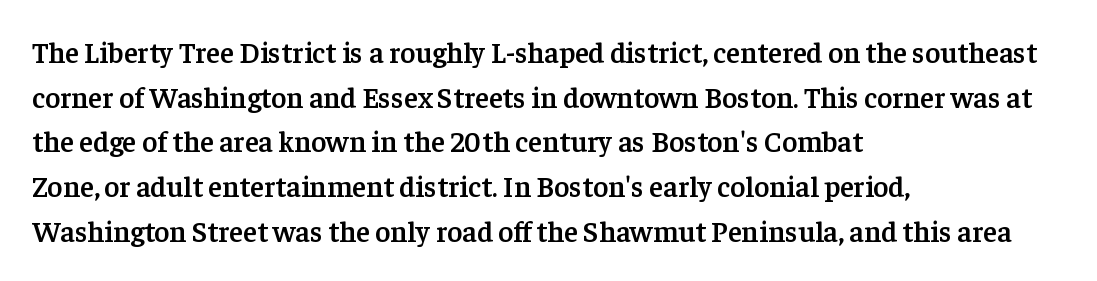
{"serif": "yes", "italic": "no", "bold": "semi", "weight": "semibold", "width": "normal", "stroke_contrast": "low", "x_height": "medium", "monospaced": "no", "underline": "no", "align": "left", "line_spacing": "normal", "line_spacing_ratio": 1.54, "letter_spacing": "normal", "letter_spacing_em": 0.0, "glyph_px": 29}
